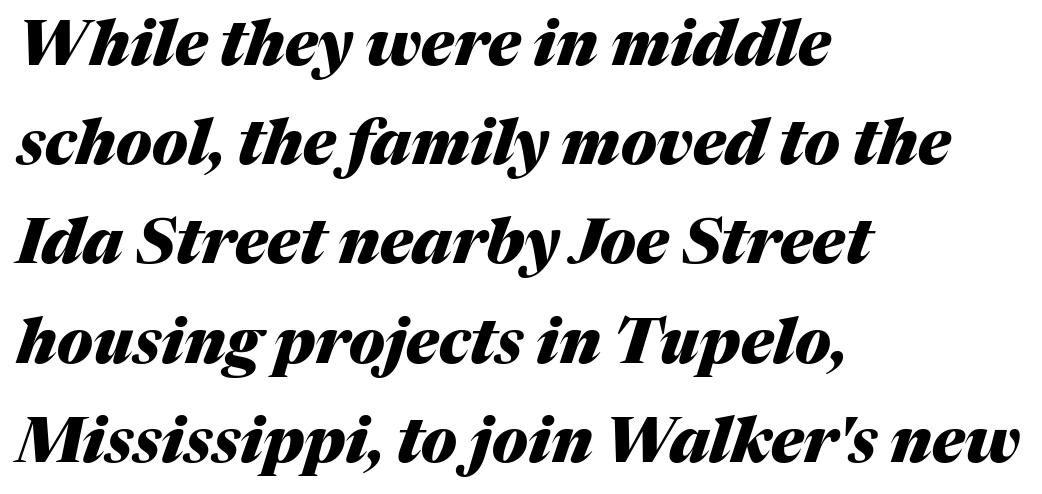
Leftover space on each line is placed entirely after the last word. Character widths vary here, with narrow letters taking less room than wide ones. The rendering uses a moderate line-height, typical for paragraphs. It's the slanting kind of type. Underline: absent. You'd pick this weight for a headline — it's a proper bold.
